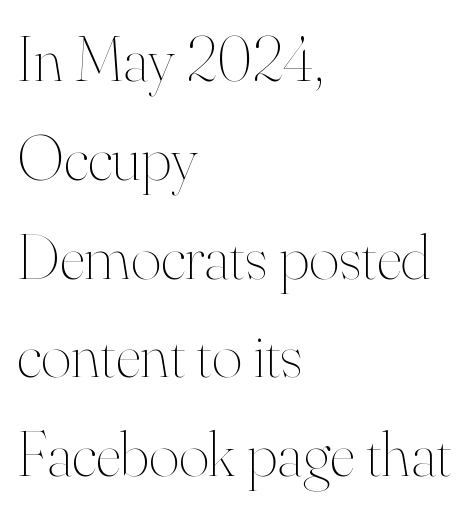
Q: Is the text bold? A: No.
Q: Is the text italic (slanted)? A: No, it is upright.
Q: Is the text underlined? A: No.
Q: How is the paragraph aligned? A: Left-aligned.
Q: Is the spacing between letters normal or unusually wide? A: Normal.
Q: Is the spacing between lines tight, normal or loose? A: Normal.
Q: Width (condensed, normal, or wide)? A: Normal.
Q: Stroke contrast? A: High.
Q: x-height? A: Small.
Q: Monospaced? A: No.
